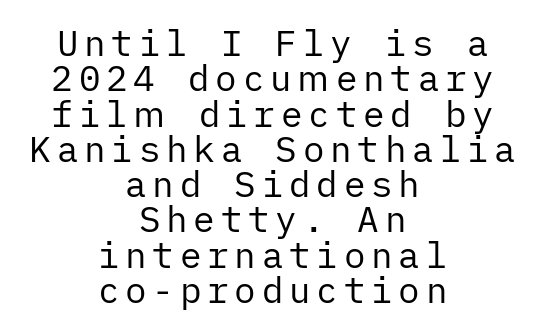
The image shows 36 px regular-weight sans-serif type, upright; set centered, tight line spacing (0.98x), not underlined; low stroke contrast and a medium x-height.
